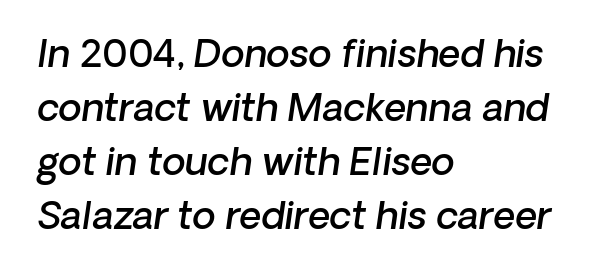
The image shows 38 px semibold type, italic (leaning right); set left-aligned, normal line spacing (1.42x), normal letter spacing, not underlined; low stroke contrast and a medium x-height.
